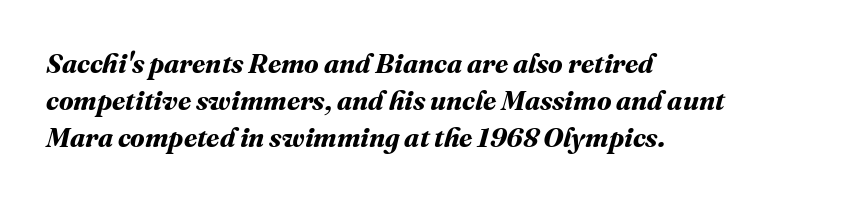
Words appear dense and cohesive because spacing is normal. The strip under each line holds only bare page. The glyphs have the mass of a bold cut. Quick note: interline space is typical. A classic flush-left, rag-right setting is used for this passage.
